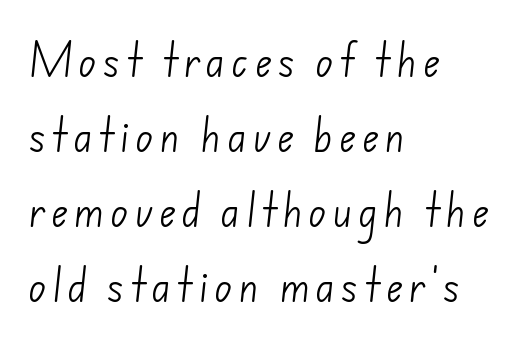
{"serif": "no", "bold": "no", "weight": "light", "width": "normal", "stroke_contrast": "low", "x_height": "small", "monospaced": "no", "underline": "no", "align": "left", "line_spacing": "loose", "line_spacing_ratio": 2.03, "glyph_px": 37}
